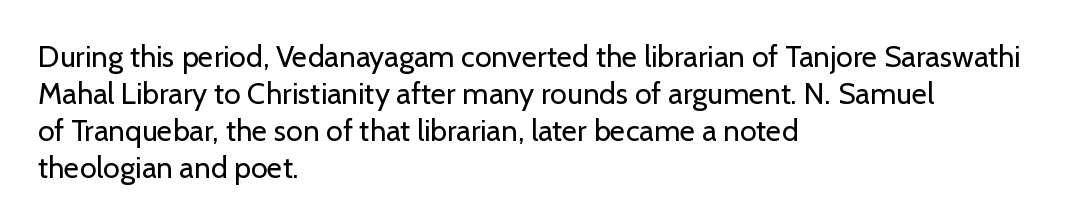
{"serif": "no", "italic": "no", "bold": "no", "weight": "regular", "width": "normal", "stroke_contrast": "low", "x_height": "medium", "monospaced": "no", "underline": "no", "align": "left", "line_spacing_ratio": 1.23, "letter_spacing": "normal", "letter_spacing_em": 0.0, "glyph_px": 30}
